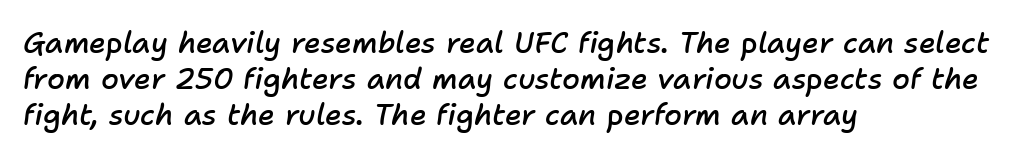
Q: Is the text bold? A: Semi-bold.
Q: Is the text italic (slanted)? A: Yes, it leans right by about 11 degrees.
Q: Is the text underlined? A: No.
Q: How is the paragraph aligned? A: Left-aligned.
Q: Is the spacing between letters normal or unusually wide? A: Normal.
Q: Width (condensed, normal, or wide)? A: Normal.
Q: Stroke contrast? A: Low.
Q: x-height? A: Medium.
Q: Monospaced? A: No.
